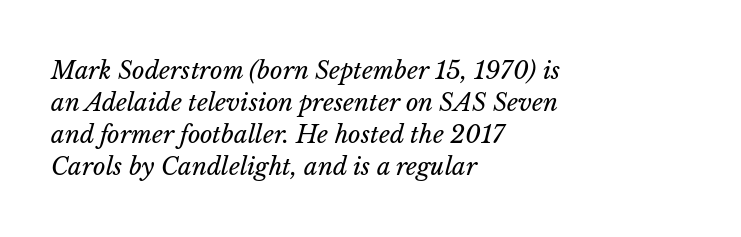
Q: Is the text bold? A: No.
Q: Is the text italic (slanted)? A: Yes, it leans right by about 14 degrees.
Q: Is the text underlined? A: No.
Q: How is the paragraph aligned? A: Left-aligned.
Q: Is the spacing between letters normal or unusually wide? A: Normal.
Q: Is the spacing between lines tight, normal or loose? A: Normal.
